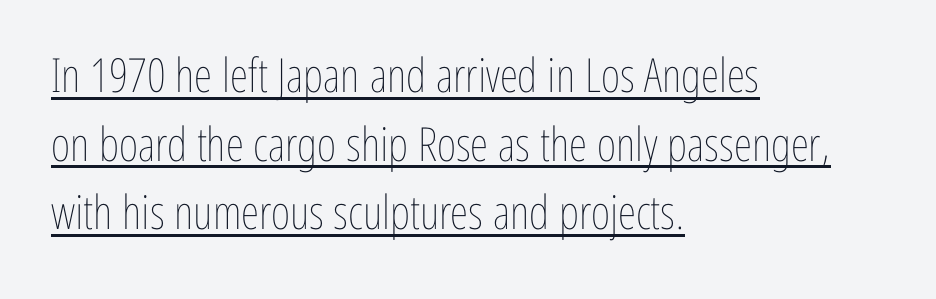
The image shows 47 px thin, condensed type, upright; set left-aligned, normal line spacing (1.46x), normal letter spacing, underlined; low stroke contrast and a medium x-height.
